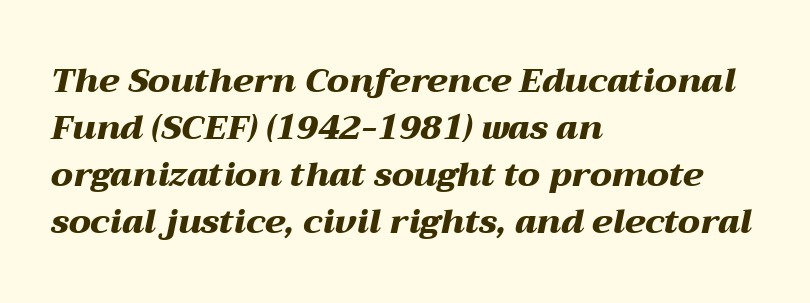
The image shows 34 px heavy, wide type, italic (leaning right); set left-aligned, normal line spacing (1.38x), normal letter spacing, not underlined; medium stroke contrast and a medium x-height.
